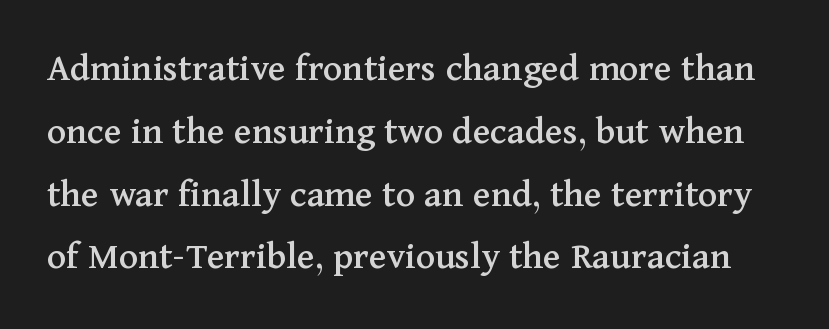
{"serif": "yes", "italic": "no", "width": "normal", "stroke_contrast": "medium", "x_height": "medium", "monospaced": "no", "underline": "no", "line_spacing": "normal", "line_spacing_ratio": 1.57, "letter_spacing": "normal", "letter_spacing_em": 0.0, "glyph_px": 40}
